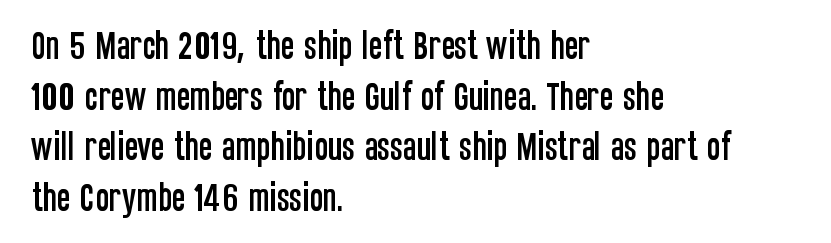
The image shows 32 px condensed sans-serif type, upright; set left-aligned, normal line spacing (1.58x), normal letter spacing, not underlined; low stroke contrast and a large x-height.
